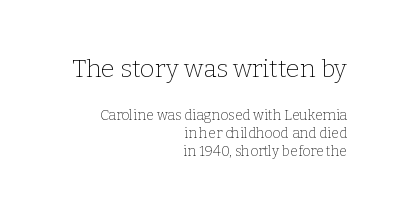
The image shows 25 px text type, upright; set right-aligned, normal line spacing (1.31x), normal letter spacing, not underlined; the first (top) block is 1.79x larger.
